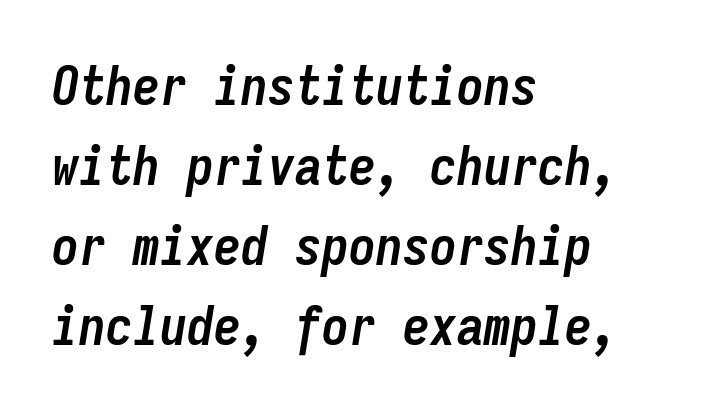
The image shows 54 px semibold, condensed type, italic (leaning right), monospaced; set left-aligned, normal line spacing (1.48x), normal letter spacing, not underlined; low stroke contrast and a medium x-height.
